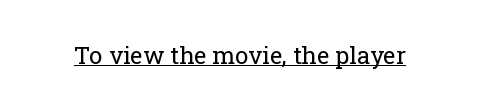
Underlined type. When letters stand straight like this, we call the style roman or upright. The line texture is even and compact thanks to regular tracking. The strokes carry an ordinary text weight at most.
